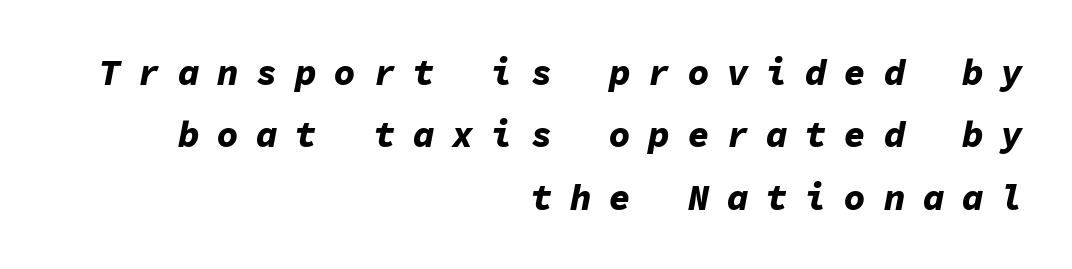
Q: Is the text bold? A: Yes.
Q: Is the text italic (slanted)? A: Yes, it leans right by about 11 degrees.
Q: Is the text underlined? A: No.
Q: How is the paragraph aligned? A: Right-aligned.
Q: Is the spacing between letters normal or unusually wide? A: Unusually wide.
Q: Width (condensed, normal, or wide)? A: Normal.
Q: Stroke contrast? A: Low.
Q: x-height? A: Medium.
Q: Monospaced? A: Yes.
